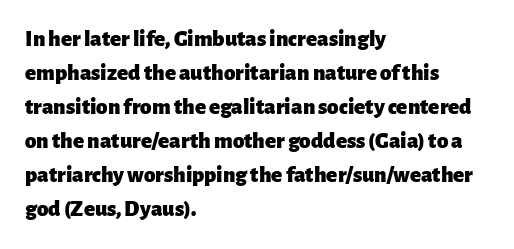
The image shows 23 px bold type, upright; set left-aligned, normal line spacing (1.48x), normal letter spacing, not underlined.
